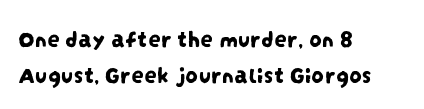
The image shows 25 px text type; set left-aligned, normal line spacing (1.44x), normal letter spacing, not underlined.
